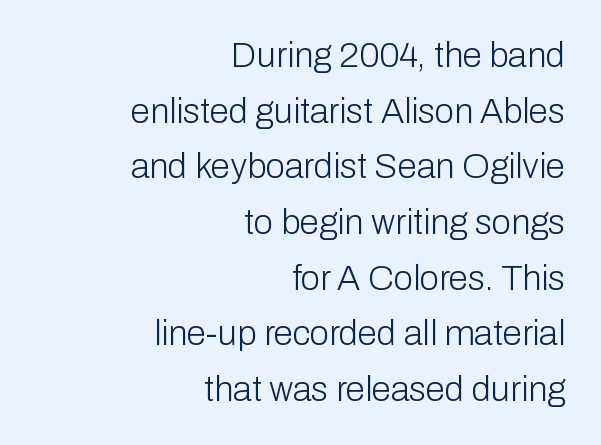
{"serif": "no", "italic": "no", "bold": "no", "weight": "light", "width": "normal", "stroke_contrast": "low", "x_height": "medium", "monospaced": "no", "underline": "no", "align": "right", "line_spacing": "normal", "line_spacing_ratio": 1.59, "letter_spacing": "normal", "letter_spacing_em": 0.0, "glyph_px": 35}
